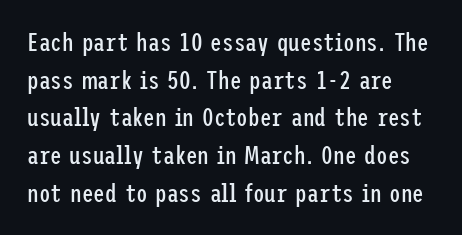
Q: Is the text bold? A: No.
Q: Is the text italic (slanted)? A: No, it is upright.
Q: Is the text underlined? A: No.
Q: How is the paragraph aligned? A: Left-aligned.
Q: Is the spacing between letters normal or unusually wide? A: Normal.
Q: Is the spacing between lines tight, normal or loose? A: Normal.
